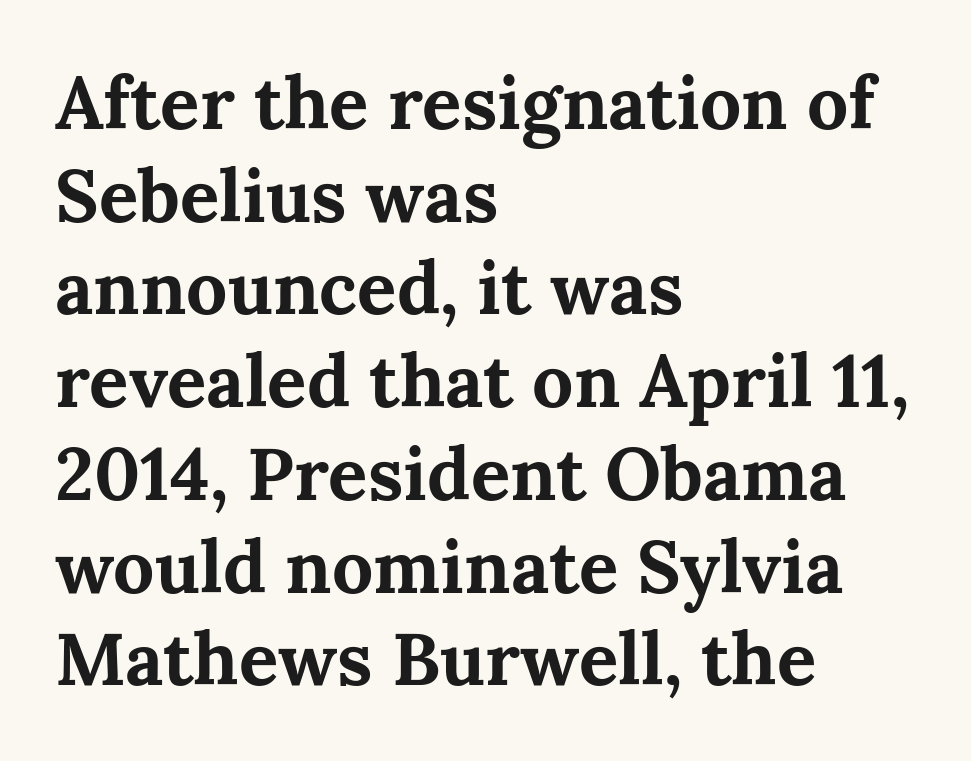
Q: Is the text bold? A: Yes.
Q: Is the text italic (slanted)? A: No, it is upright.
Q: Is the typeface a serif or a sans-serif typeface? A: Serif.
Q: Is the text underlined? A: No.
Q: How is the paragraph aligned? A: Left-aligned.
Q: Is the spacing between letters normal or unusually wide? A: Normal.
Q: Is the spacing between lines tight, normal or loose? A: Normal.
Q: Width (condensed, normal, or wide)? A: Normal.
Q: Stroke contrast? A: Medium.
Q: x-height? A: Medium.
Q: Monospaced? A: No.
